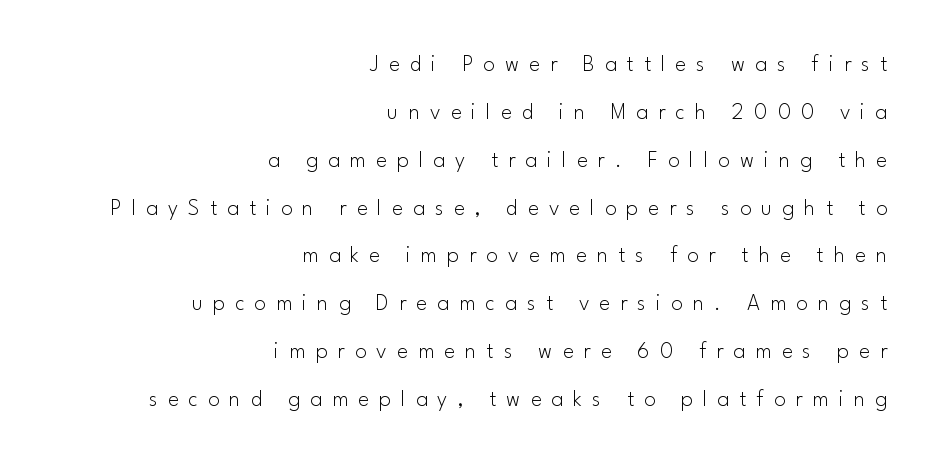
Q: Is the text bold? A: No.
Q: Is the text italic (slanted)? A: No, it is upright.
Q: Is the text underlined? A: No.
Q: How is the paragraph aligned? A: Right-aligned.
Q: Is the spacing between letters normal or unusually wide? A: Unusually wide.
Q: Is the spacing between lines tight, normal or loose? A: Loose.
